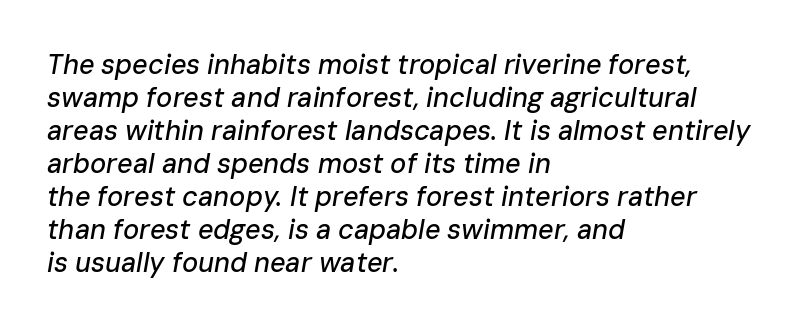
{"italic": "yes", "lean": "right", "slant_degrees": 10, "underline": "no", "align": "left", "line_spacing_ratio": 1.22, "letter_spacing": "normal", "letter_spacing_em": 0.0, "glyph_px": 27}
